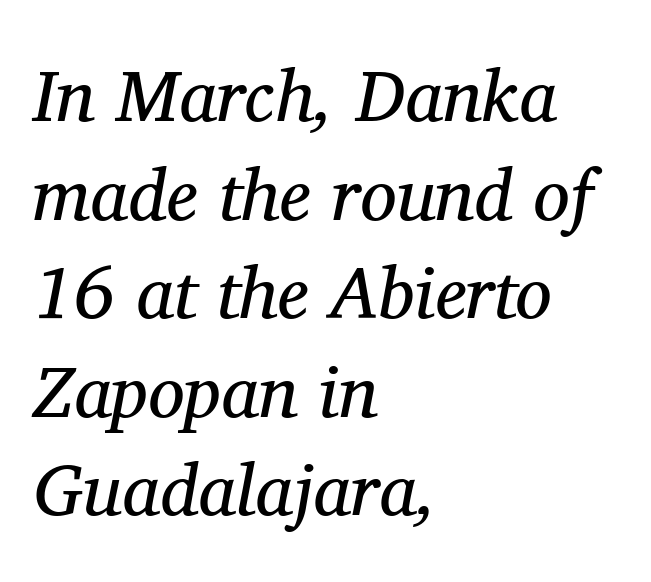
{"serif": "yes", "italic": "yes", "lean": "right", "slant_degrees": 11, "bold": "no", "weight": "regular", "width": "normal", "stroke_contrast": "medium", "x_height": "medium", "monospaced": "no", "underline": "no", "align": "left", "line_spacing": "normal", "line_spacing_ratio": 1.35, "letter_spacing": "normal", "letter_spacing_em": 0.0, "glyph_px": 73}
